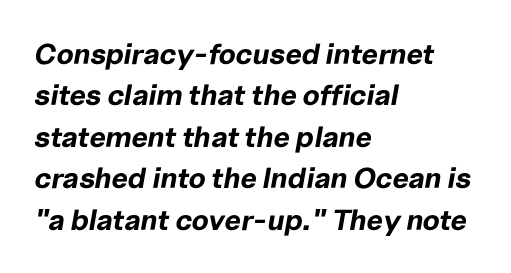
The image shows 29 px bold type, italic (leaning right); set left-aligned, normal line spacing (1.43x), normal letter spacing, not underlined; low stroke contrast and a medium x-height.
